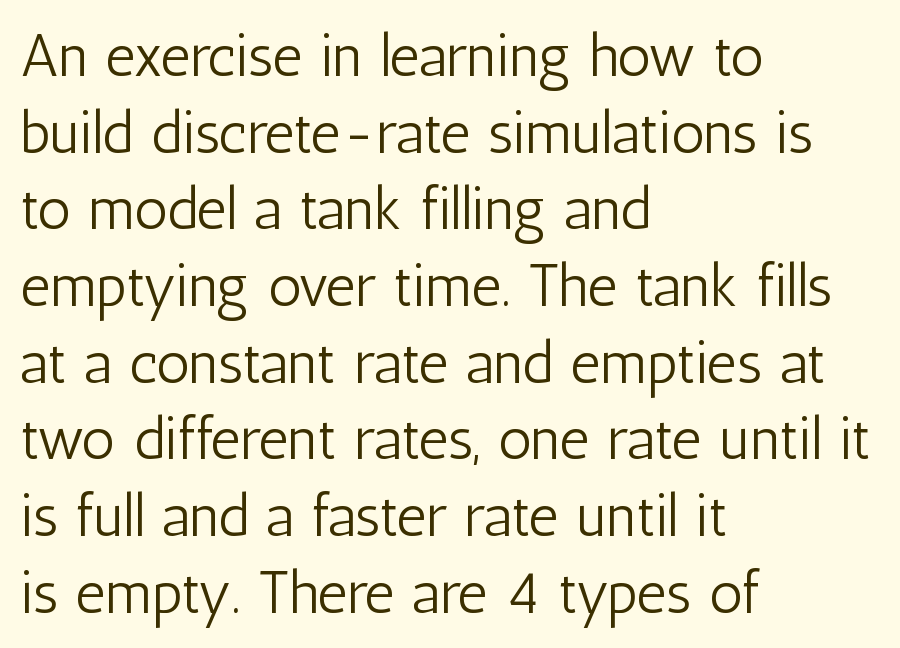
A typesetter would call this proportional, since set widths differ per character. Successive baselines arrive at the customary interval. Underline: absent. Serifs: no, the terminals of the letterforms are clean. Counters stay open thanks to moderate or lighter strokes.
